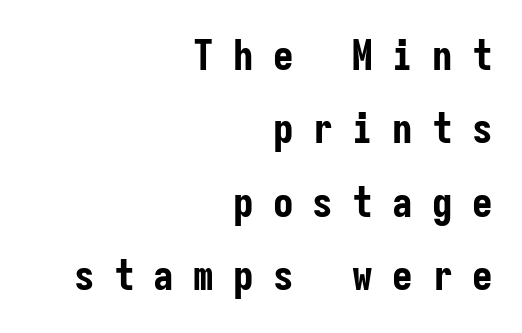
The setting favours the right margin, as signatures and pull-quotes sometimes do. The gap between lines stays unmarked. Here the designer chose a console-style face with uniform glyph widths. Look at the stroke-to-counter ratio: heavy, a bold. The tracking jumps out immediately: characters are airy and widely separated.
